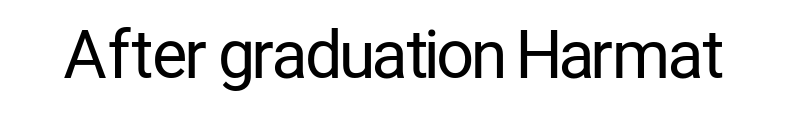
This sample has the flowing, uneven cadence of proportional lettering. Does the lettering tilt? It doesn't — this is upright. Check under the words: just untouched page. Serifs: no, the terminals of the letterforms are clean. Summary of weight: not heavy and not bold.
